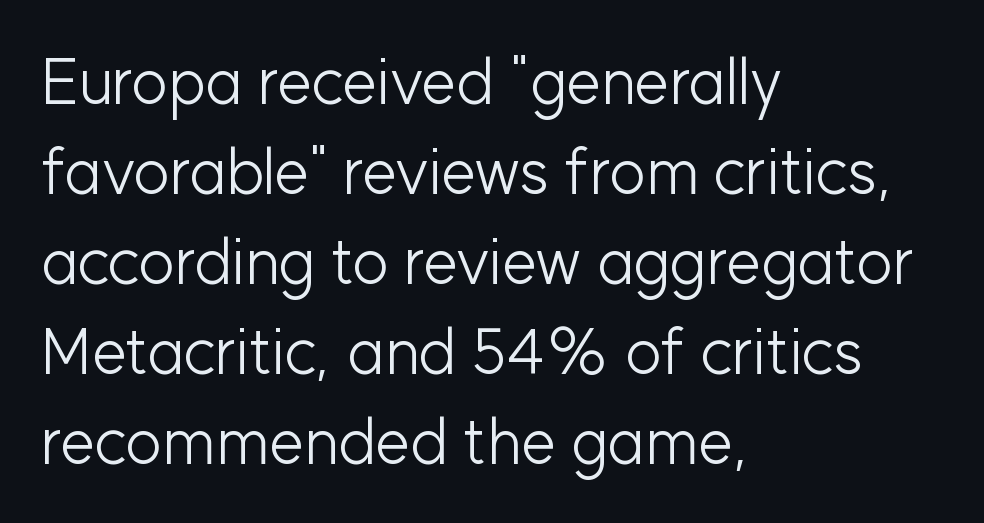
These glyphs show unthickened strokes, regular width or finer. Looks like regular typesetting: each glyph gets only the width it needs. The letters carry no serifs — their stems end cleanly without finishing strokes. Honestly, the row spacing looks completely unremarkable. Italic? Not at all — the glyphs are vertical. The paragraph shown leans on its left margin.
